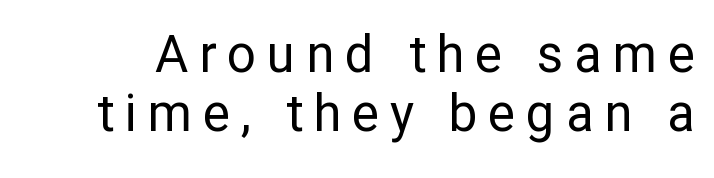
You could not count columns in this text — the font is proportionally spaced. The zone under the glyphs is completely vacant. To sum up the face: it is a sans, with no serifs. Stroke mass is kept to a normal reading level or below. Line spacing here is tight. The specimen reads as upright at a glance.
